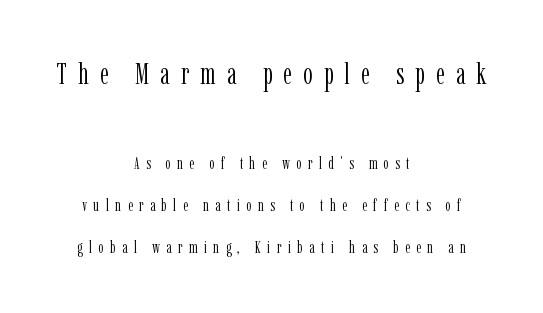
The image shows 30 px light, condensed serif type, upright; set centered, loose line spacing (2.45x), unusually wide letter spacing (+0.37 em), not underlined; the first (top) block is 1.76x larger; low stroke contrast and a medium x-height.
